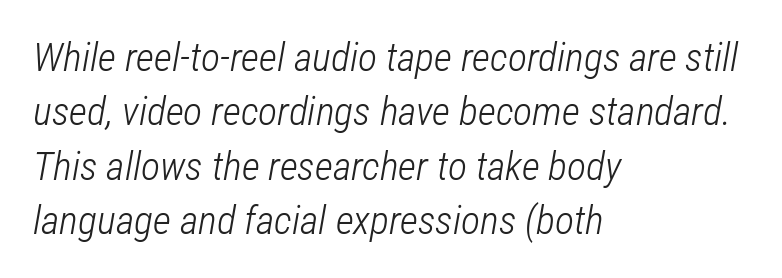
Q: Is the text bold? A: No.
Q: Is the text italic (slanted)? A: Yes, it leans right by about 12 degrees.
Q: Is the text underlined? A: No.
Q: How is the paragraph aligned? A: Left-aligned.
Q: Is the spacing between letters normal or unusually wide? A: Normal.
Q: Is the spacing between lines tight, normal or loose? A: Normal.
Q: Width (condensed, normal, or wide)? A: Condensed.
Q: Stroke contrast? A: Low.
Q: x-height? A: Medium.
Q: Monospaced? A: No.
